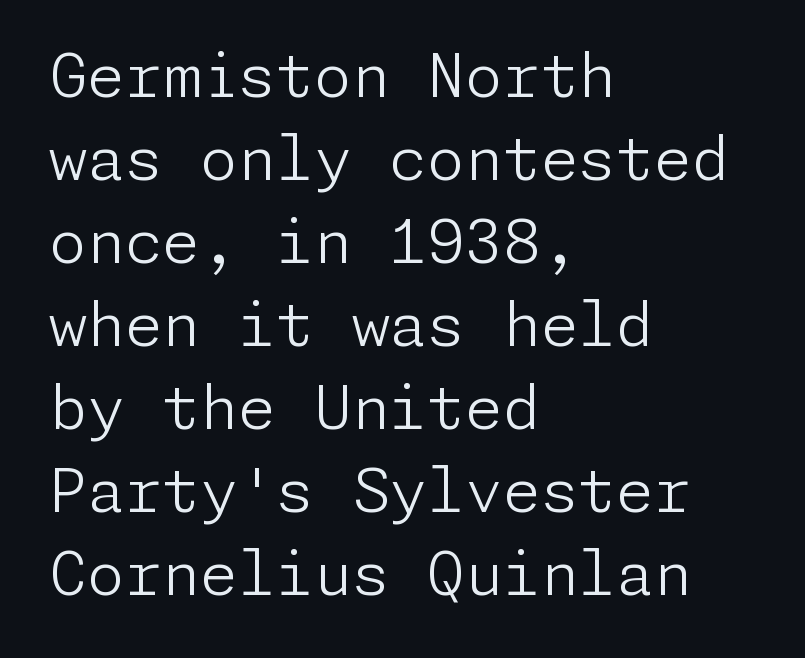
{"serif": "no", "italic": "no", "bold": "no", "weight": "light", "width": "normal", "stroke_contrast": "low", "x_height": "medium", "underline": "no", "align": "left", "line_spacing": "normal", "line_spacing_ratio": 1.36, "letter_spacing": "normal", "letter_spacing_em": 0.0, "glyph_px": 61}
